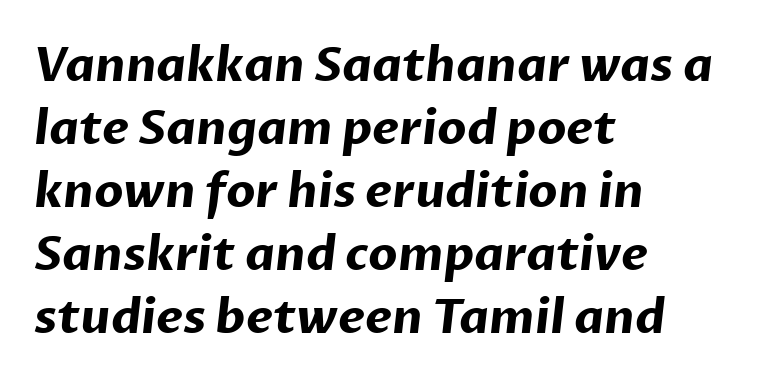
Q: Is the text bold? A: Yes.
Q: Is the typeface a serif or a sans-serif typeface? A: Sans-serif.
Q: Is the text underlined? A: No.
Q: How is the paragraph aligned? A: Left-aligned.
Q: Is the spacing between letters normal or unusually wide? A: Normal.
Q: Is the spacing between lines tight, normal or loose? A: Normal.
Q: Width (condensed, normal, or wide)? A: Normal.
Q: Stroke contrast? A: Low.
Q: x-height? A: Medium.
Q: Monospaced? A: No.
